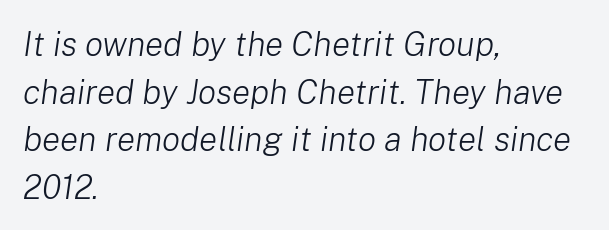
In terms of letterspacing, this is plain default setting. Italic: yes, the glyphs are oblique. Layout note: lines flush left. The space beneath each line is pristine and unruled. Stems here are at most as thick as an everyday book face. The block of text has a typical density, with ordinary space between rows.
